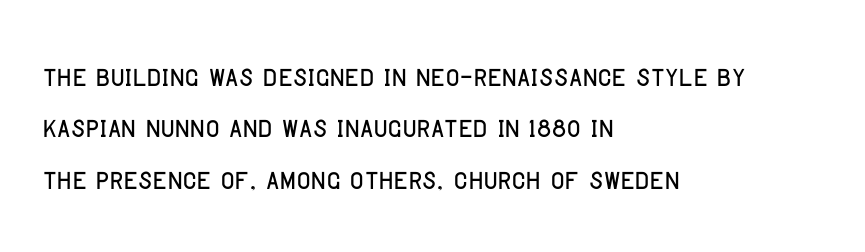
Q: Is the text italic (slanted)? A: No, it is upright.
Q: Is the typeface a serif or a sans-serif typeface? A: Sans-serif.
Q: Is the text underlined? A: No.
Q: How is the paragraph aligned? A: Left-aligned.
Q: Is the spacing between letters normal or unusually wide? A: Normal.
Q: Is the spacing between lines tight, normal or loose? A: Normal.
Q: Width (condensed, normal, or wide)? A: Condensed.
Q: Stroke contrast? A: Low.
Q: x-height? A: Large.
Q: Monospaced? A: No.
